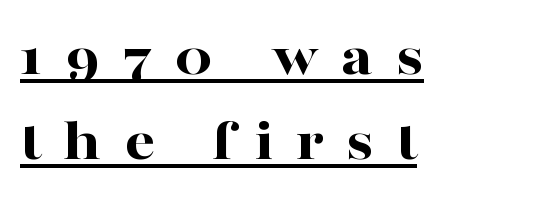
{"serif": "yes", "italic": "no", "bold": "yes", "weight": "bold", "width": "wide", "stroke_contrast": "high", "x_height": "medium", "monospaced": "no", "underline": "yes", "align": "left", "line_spacing": "normal", "line_spacing_ratio": 1.42, "letter_spacing": "wide", "letter_spacing_em": 0.37, "glyph_px": 60}
